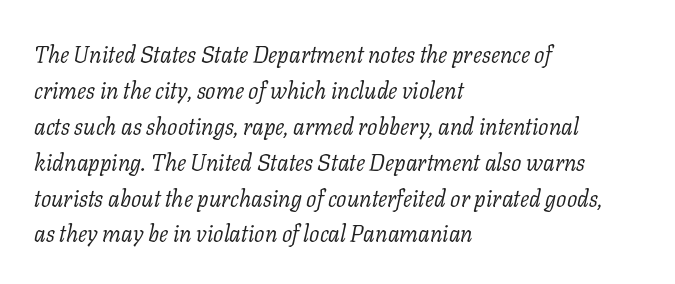
{"italic": "yes", "lean": "right", "slant_degrees": 11, "bold": "no", "underline": "no", "align": "left", "line_spacing": "normal", "line_spacing_ratio": 1.56, "letter_spacing": "normal", "letter_spacing_em": 0.0, "glyph_px": 23}
